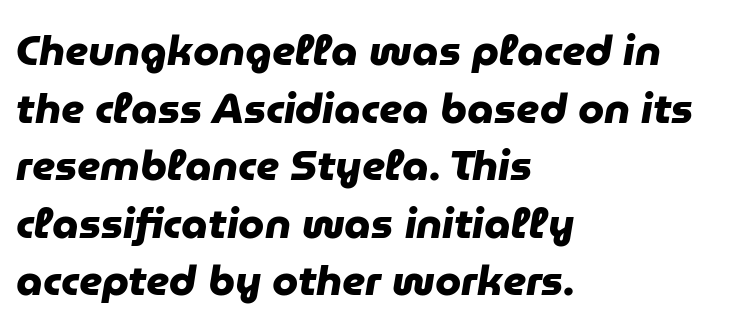
The image shows 42 px heavy sans-serif type; set left-aligned, normal line spacing (1.37x), normal letter spacing, not underlined; low stroke contrast and a medium x-height.
